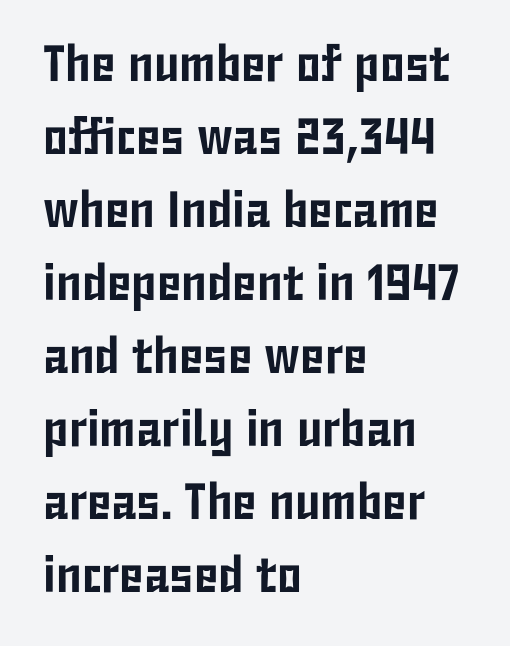
Is this a fixed-width face? No — the glyphs have proportional, varying widths. The gaps between neighbouring characters are ordinary and unremarkable. Style check: upright. Nothing sits at the stroke ends, so this counts as sans-serif. Notice how the passage keeps a crisp vertical edge on the left only.
